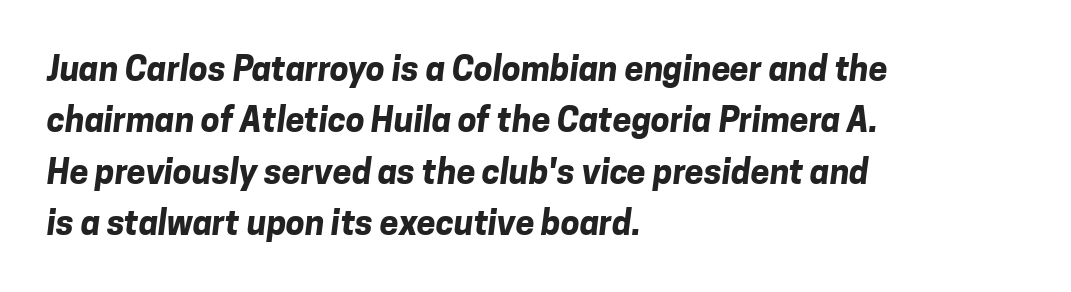
A typesetter would call this zero additional tracking. The rows are spaced the way most documents space them. A full-strength bold gives these letters their thick strokes. Is the block centered? No — it sits flush against the left margin. Unlike a traditional serif, this face leaves its strokes unadorned.
